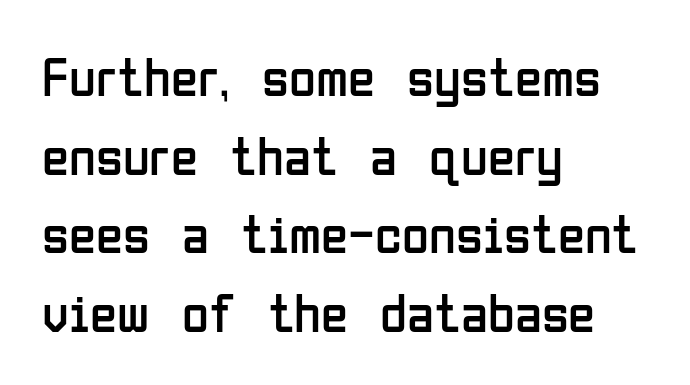
The image shows 55 px regular-weight, condensed sans-serif type, upright; set left-aligned, normal line spacing (1.43x), normal letter spacing, not underlined; low stroke contrast and a medium x-height.
